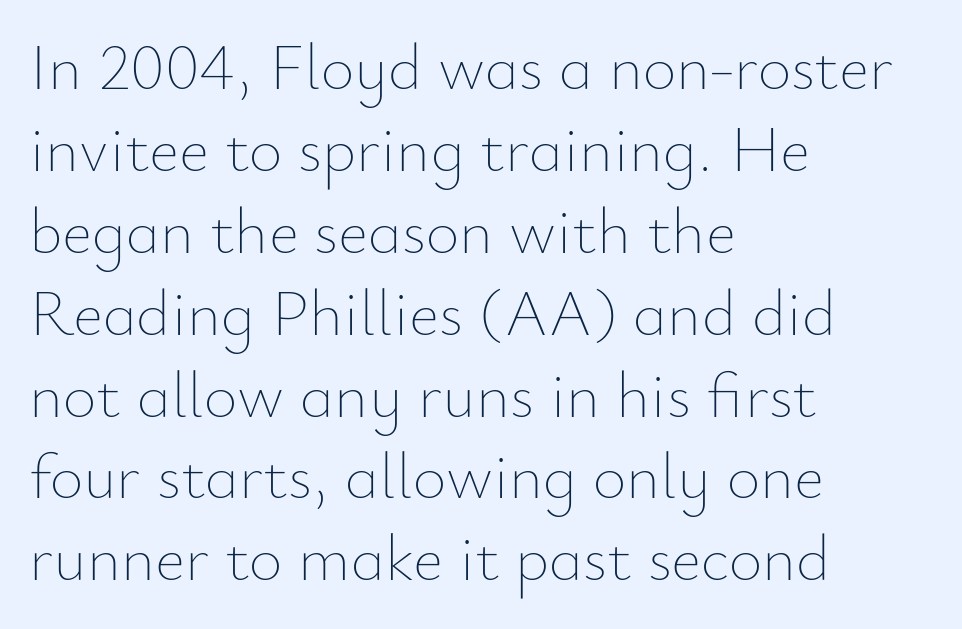
The image shows 65 px thin type, upright; set left-aligned, normal line spacing (1.26x), normal letter spacing, not underlined; low stroke contrast and a small x-height.
